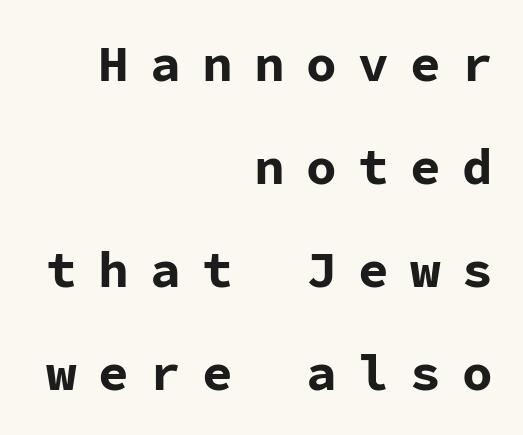
Anything drawn beneath the words? Only blank space. Stroke thickness is high; the sample reads as a true bold. Quick note: not italic, upright. Observe the wide spacing: letters keep a clear distance from each other.
